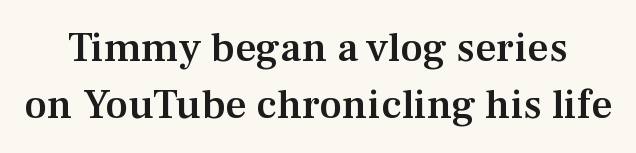
Rendered with straight, roman letterforms. Font category for this specimen: serif. A semibold gives these letters moderate extra thickness, short of bold. Rule under the text: the space is simply empty. The passage shown is typed in a proportional face where columns would drift.
